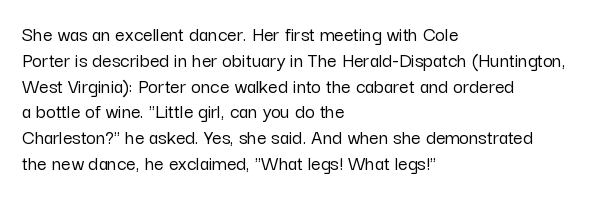
Q: Is the text italic (slanted)? A: No, it is upright.
Q: Is the text underlined? A: No.
Q: How is the paragraph aligned? A: Left-aligned.
Q: Is the spacing between letters normal or unusually wide? A: Normal.
